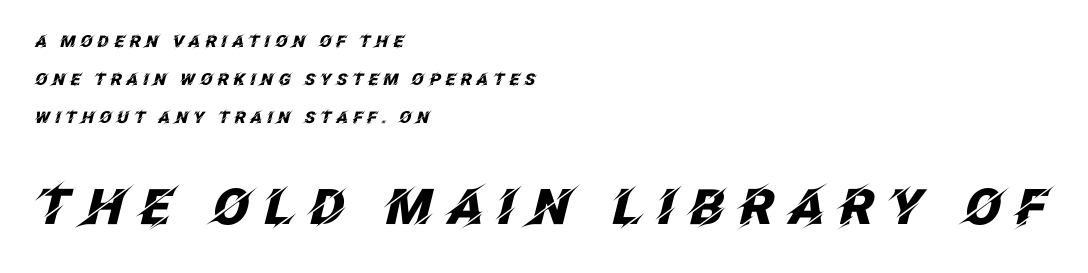
Q: Is the text bold? A: Yes.
Q: Is the text italic (slanted)? A: Yes, it leans right by about 12 degrees.
Q: Is the text underlined? A: No.
Q: How is the paragraph aligned? A: Left-aligned.
Q: Is the spacing between letters normal or unusually wide? A: Unusually wide.
Q: Is the spacing between lines tight, normal or loose? A: Loose.
Q: Which block of text is set in a larger size, the first (top) or the second (bottom)? A: The second (bottom) one.
Q: Width (condensed, normal, or wide)? A: Normal.
Q: Stroke contrast? A: Low.
Q: x-height? A: Large.
Q: Monospaced? A: No.
